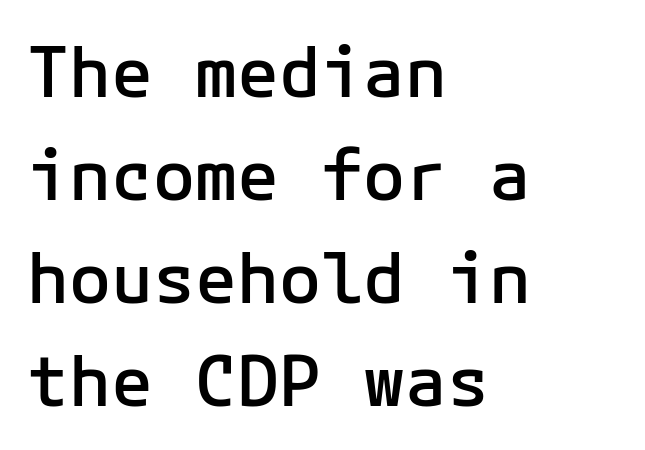
Bold? Not quite — semibold, heavier than regular but stopping short. Monospaced: the letters line up in strict vertical columns. The rendering anchors every line to the left-hand side. The strip under each line holds only bare page.
